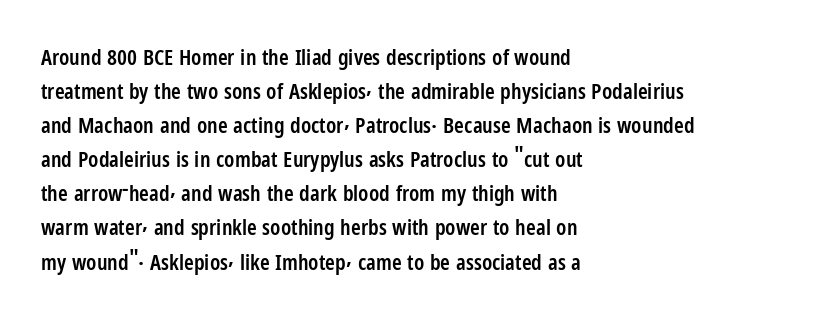
Students, note that the glyphs here touch the page at normal intervals. The line-height multiplier appears to be the usual default. Horizontal alignment here is leftward, the default for most running prose. Descenders are the only things crossing below the line. A bit beefed up — I'd call it semibold rather than bold. You can tell it's not italic because the verticals are truly vertical.
